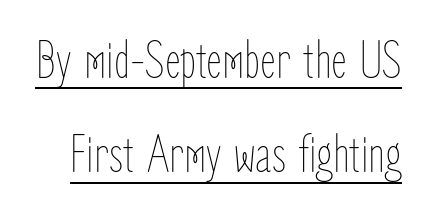
{"italic": "no", "bold": "no", "weight": "thin", "width": "condensed", "stroke_contrast": "low", "x_height": "medium", "monospaced": "no", "underline": "yes", "line_spacing_ratio": 1.75, "letter_spacing": "normal", "letter_spacing_em": 0.0, "glyph_px": 54}
